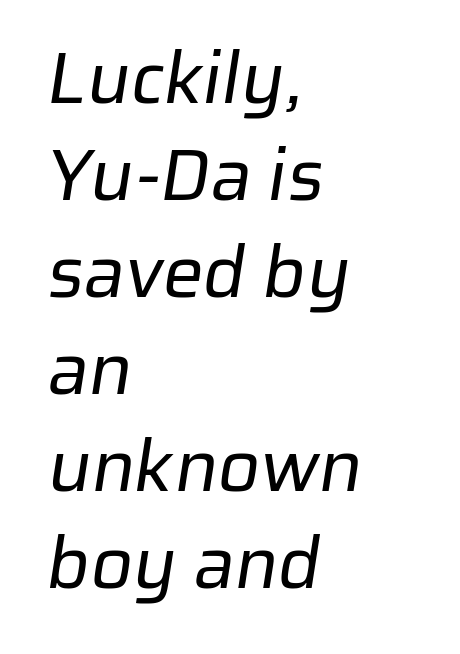
One glance says typical: line gaps are just what's usual. The space beneath each line is pristine and unruled. The designer went with a sans here, leaving each stem footless. The paragraph shown leans on its left margin. Glyph-to-glyph distance matches everyday printed text. Is this a fixed-width face? No — the glyphs have proportional, varying widths.
